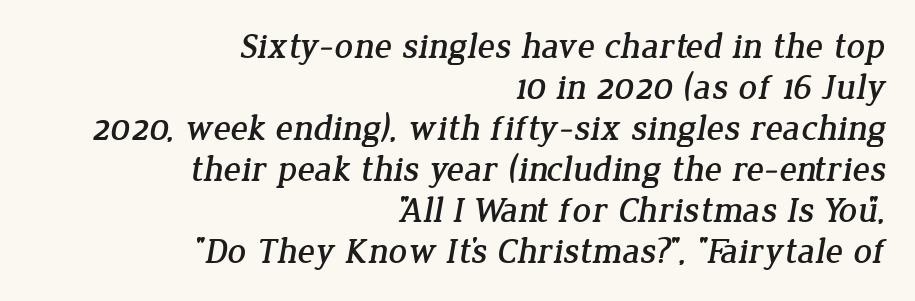
The zone under the glyphs is completely vacant. The passage shown has conventional tracking throughout. Reading down the block, your eye finds every line finishing at a fixed right position. Letterform terminals end in serifs throughout the passage. Here the designer chose a conventional face with non-uniform glyph widths.
